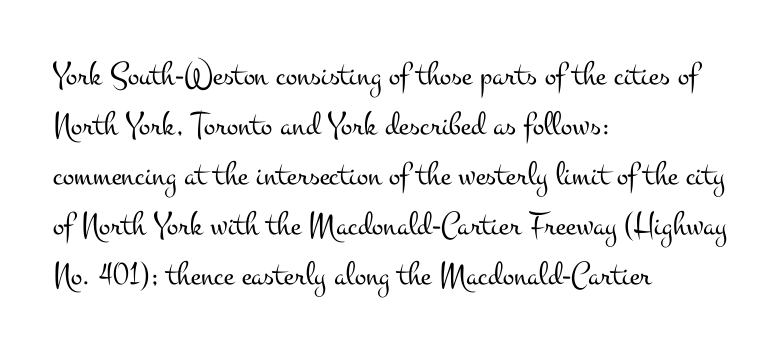
The image shows 34 px light, wide type; set left-aligned, normal line spacing (1.47x), normal letter spacing, not underlined; medium stroke contrast and a small x-height.
